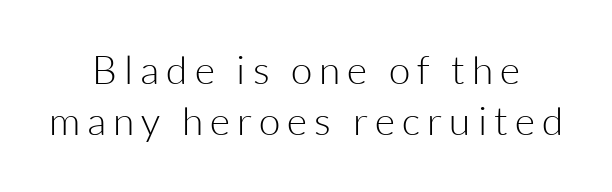
Q: Is the text bold? A: No.
Q: Is the text italic (slanted)? A: No, it is upright.
Q: Is the typeface a serif or a sans-serif typeface? A: Sans-serif.
Q: Is the text underlined? A: No.
Q: How is the paragraph aligned? A: Centered.
Q: Is the spacing between lines tight, normal or loose? A: Normal.
Q: Width (condensed, normal, or wide)? A: Normal.
Q: Stroke contrast? A: Low.
Q: x-height? A: Medium.
Q: Monospaced? A: No.
